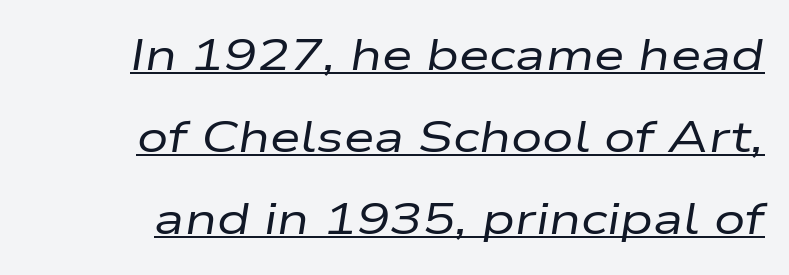
The font sits on the lighter half of the weight spectrum, regular included. This is underlined copy, the kind a proofreader might mark for attention. Look at the tracking — it's just the regular setting, nothing added. Think of a printed novel: that variable character pitch is what you see here. Style check: oblique.
